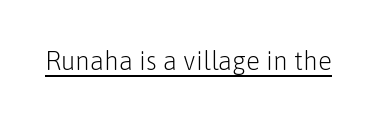
{"italic": "no", "bold": "no", "underline": "yes", "letter_spacing": "normal", "letter_spacing_em": 0.0, "glyph_px": 26}
